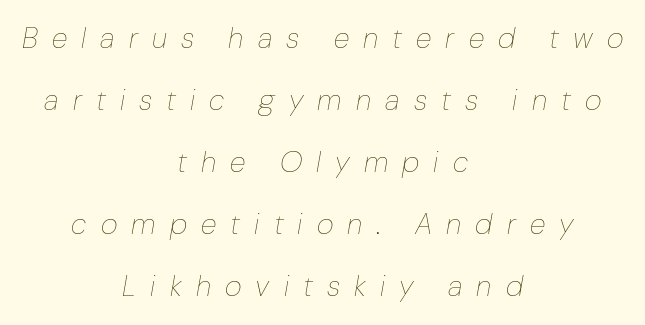
{"italic": "yes", "lean": "right", "slant_degrees": 10, "bold": "no", "weight": "thin", "width": "normal", "stroke_contrast": "low", "x_height": "medium", "monospaced": "no", "underline": "no", "align": "center", "line_spacing": "loose", "line_spacing_ratio": 2.14, "letter_spacing": "wide", "letter_spacing_em": 0.49, "glyph_px": 29}
